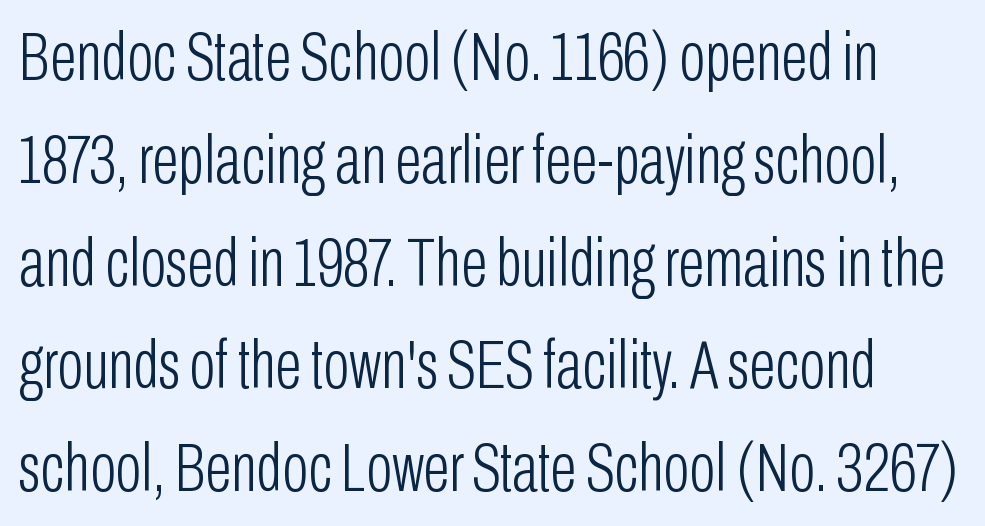
Q: Is the text bold? A: No.
Q: Is the text italic (slanted)? A: No, it is upright.
Q: Is the typeface a serif or a sans-serif typeface? A: Sans-serif.
Q: Is the text underlined? A: No.
Q: Is the spacing between letters normal or unusually wide? A: Normal.
Q: Is the spacing between lines tight, normal or loose? A: Normal.
Q: Width (condensed, normal, or wide)? A: Condensed.
Q: Stroke contrast? A: Low.
Q: x-height? A: Medium.
Q: Monospaced? A: No.
